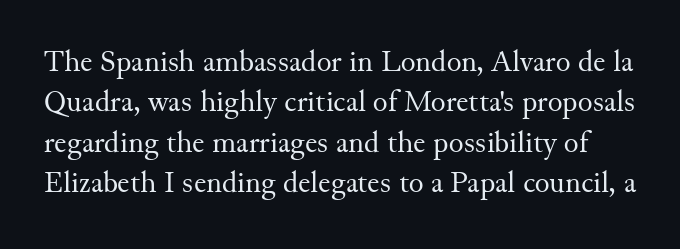
Q: Is the text bold? A: No.
Q: Is the text italic (slanted)? A: No, it is upright.
Q: Is the typeface a serif or a sans-serif typeface? A: Serif.
Q: Is the text underlined? A: No.
Q: Is the spacing between letters normal or unusually wide? A: Normal.
Q: Is the spacing between lines tight, normal or loose? A: Normal.
Q: Width (condensed, normal, or wide)? A: Normal.
Q: Stroke contrast? A: Medium.
Q: x-height? A: Small.
Q: Monospaced? A: No.
